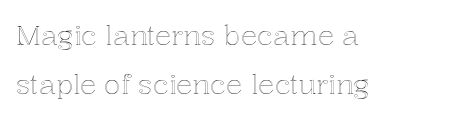
{"italic": "no", "underline": "no", "align": "left", "line_spacing_ratio": 1.82, "letter_spacing": "normal", "letter_spacing_em": 0.0, "glyph_px": 27}
